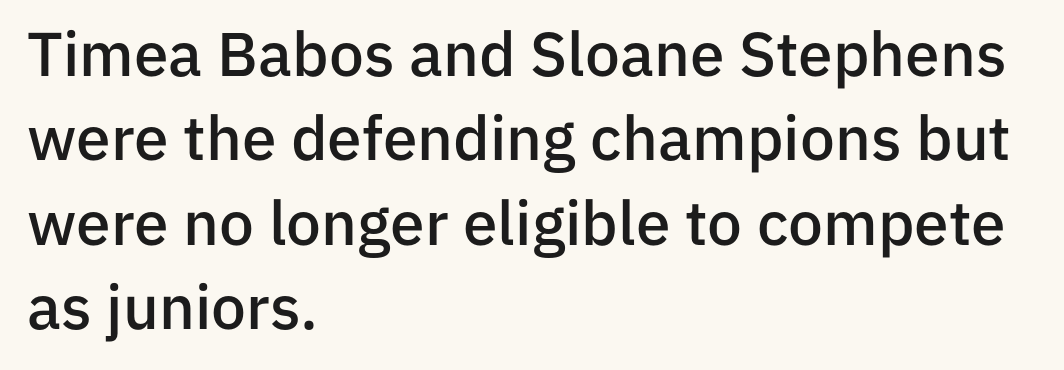
Q: Is the text bold? A: Semi-bold.
Q: Is the text italic (slanted)? A: No, it is upright.
Q: Is the typeface a serif or a sans-serif typeface? A: Sans-serif.
Q: Is the text underlined? A: No.
Q: How is the paragraph aligned? A: Left-aligned.
Q: Is the spacing between letters normal or unusually wide? A: Normal.
Q: Is the spacing between lines tight, normal or loose? A: Normal.
Q: Width (condensed, normal, or wide)? A: Normal.
Q: Stroke contrast? A: Low.
Q: x-height? A: Medium.
Q: Monospaced? A: No.
